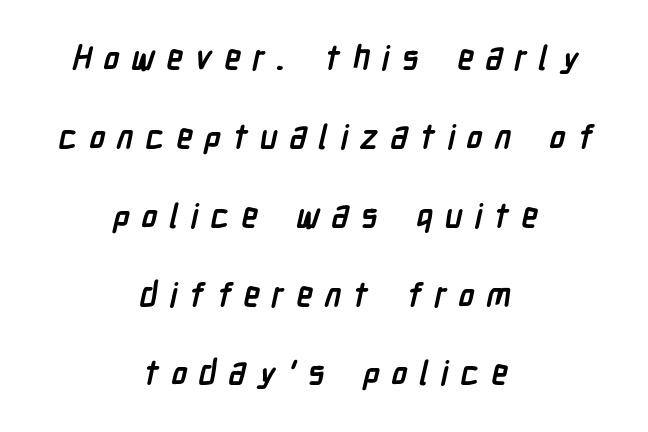
The image shows 33 px semibold, condensed sans-serif type; set centered, loose line spacing (2.39x), unusually wide letter spacing (+0.36 em), not underlined; low stroke contrast and a medium x-height.
